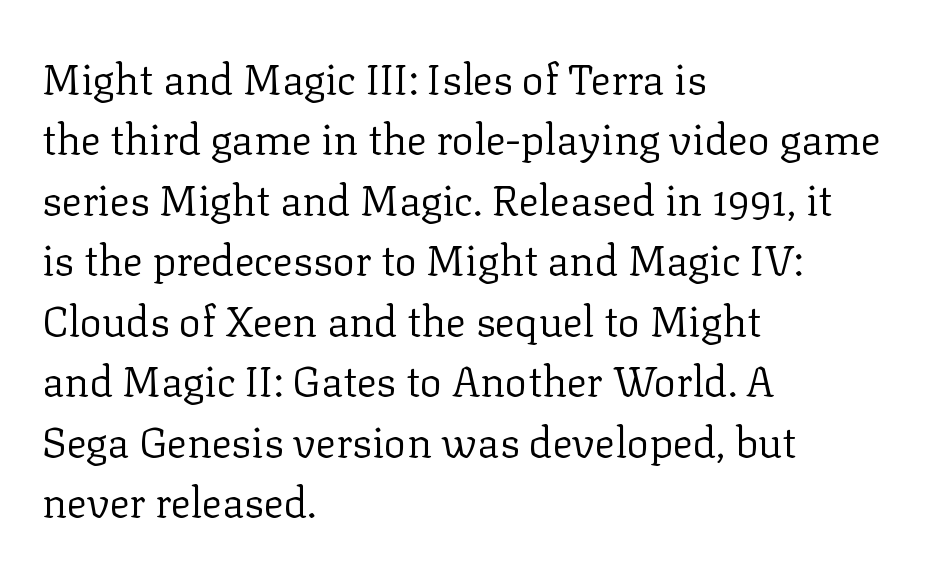
The rendering shows small feet on the letterforms — a serif design. Check under the words: just untouched page. If you measured baseline to baseline, you'd find a middling distance. Is the block centered? No — it sits flush against the left margin. The lettering stays uniformly vertical, giving the passage a roman look. Is the letter spacing exaggerated? No — it looks like the ordinary default.
